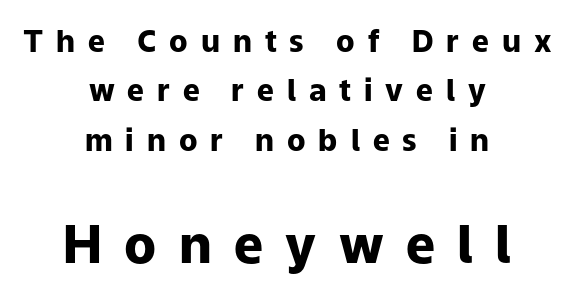
The image shows 52 px heavy sans-serif type, upright; set centered, normal line spacing (1.65x), unusually wide letter spacing (+0.43 em), not underlined; the second (bottom) block is 1.73x larger; low stroke contrast and a medium x-height.
